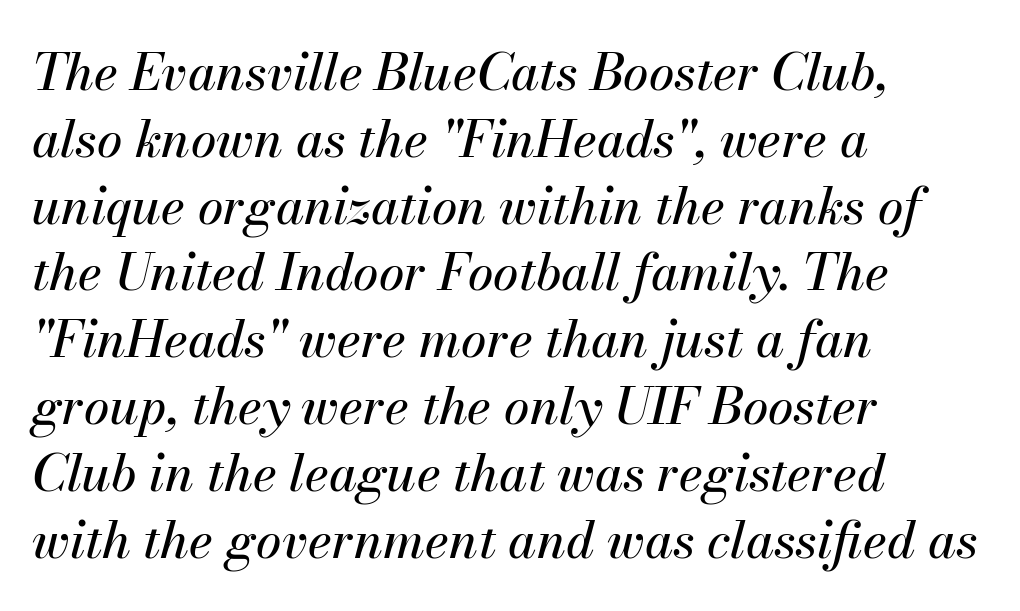
Q: Is the text italic (slanted)? A: Yes, it leans right by about 13 degrees.
Q: Is the text underlined? A: No.
Q: How is the paragraph aligned? A: Left-aligned.
Q: Is the spacing between letters normal or unusually wide? A: Normal.
Q: Is the spacing between lines tight, normal or loose? A: Normal.
Q: Width (condensed, normal, or wide)? A: Normal.
Q: Stroke contrast? A: Medium.
Q: x-height? A: Small.
Q: Monospaced? A: No.
